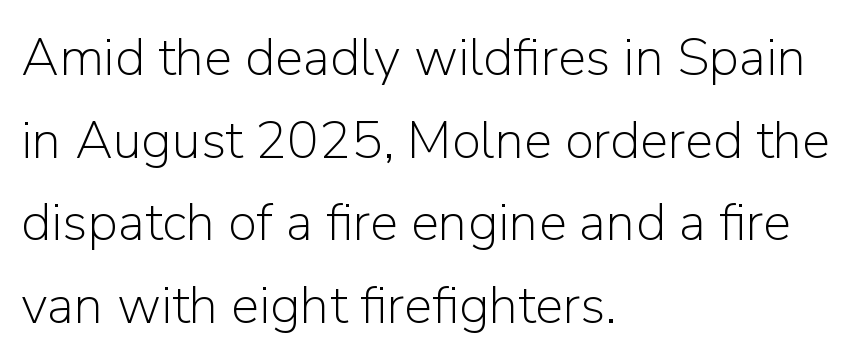
Q: Is the text bold? A: No.
Q: Is the text italic (slanted)? A: No, it is upright.
Q: Is the typeface a serif or a sans-serif typeface? A: Sans-serif.
Q: Is the text underlined? A: No.
Q: How is the paragraph aligned? A: Left-aligned.
Q: Is the spacing between letters normal or unusually wide? A: Normal.
Q: Is the spacing between lines tight, normal or loose? A: Normal.
Q: Width (condensed, normal, or wide)? A: Normal.
Q: Stroke contrast? A: Low.
Q: x-height? A: Medium.
Q: Monospaced? A: No.
